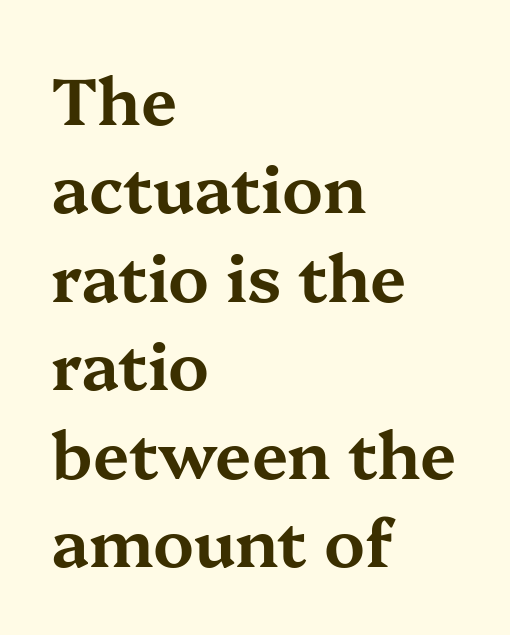
Q: Is the text italic (slanted)? A: No, it is upright.
Q: Is the typeface a serif or a sans-serif typeface? A: Serif.
Q: Is the text underlined? A: No.
Q: How is the paragraph aligned? A: Left-aligned.
Q: Is the spacing between letters normal or unusually wide? A: Normal.
Q: Is the spacing between lines tight, normal or loose? A: Normal.
Q: Width (condensed, normal, or wide)? A: Wide.
Q: Stroke contrast? A: Medium.
Q: x-height? A: Medium.
Q: Monospaced? A: No.
